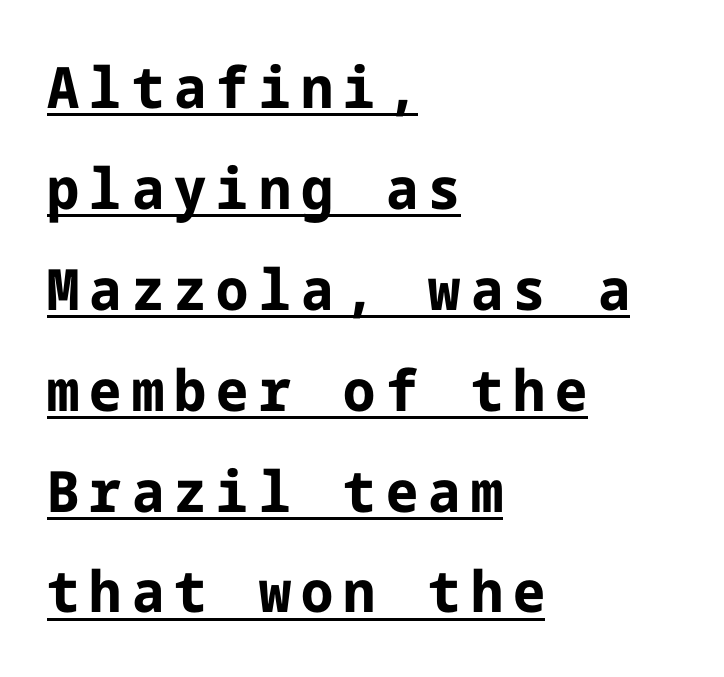
{"serif": "no", "italic": "no", "bold": "yes", "weight": "bold", "width": "normal", "stroke_contrast": "low", "x_height": "medium", "underline": "yes", "align": "left", "line_spacing_ratio": 1.77, "glyph_px": 57}
